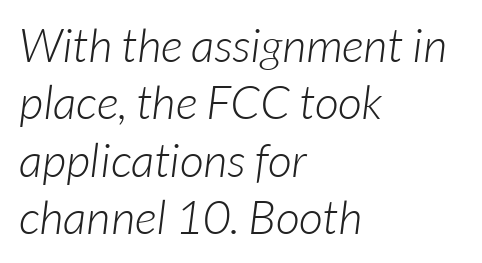
{"serif": "no", "bold": "no", "weight": "light", "width": "normal", "stroke_contrast": "low", "x_height": "medium", "monospaced": "no", "underline": "no", "align": "left", "line_spacing_ratio": 1.22, "letter_spacing": "normal", "letter_spacing_em": 0.0, "glyph_px": 47}
